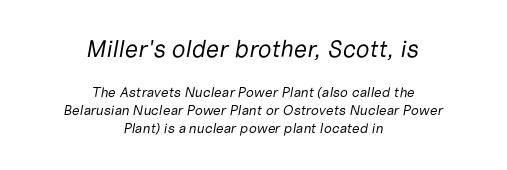
The image shows 24 px text type, italic (leaning right); set centered, normal line spacing (1.28x), normal letter spacing, not underlined; the first (top) block is 1.71x larger.
